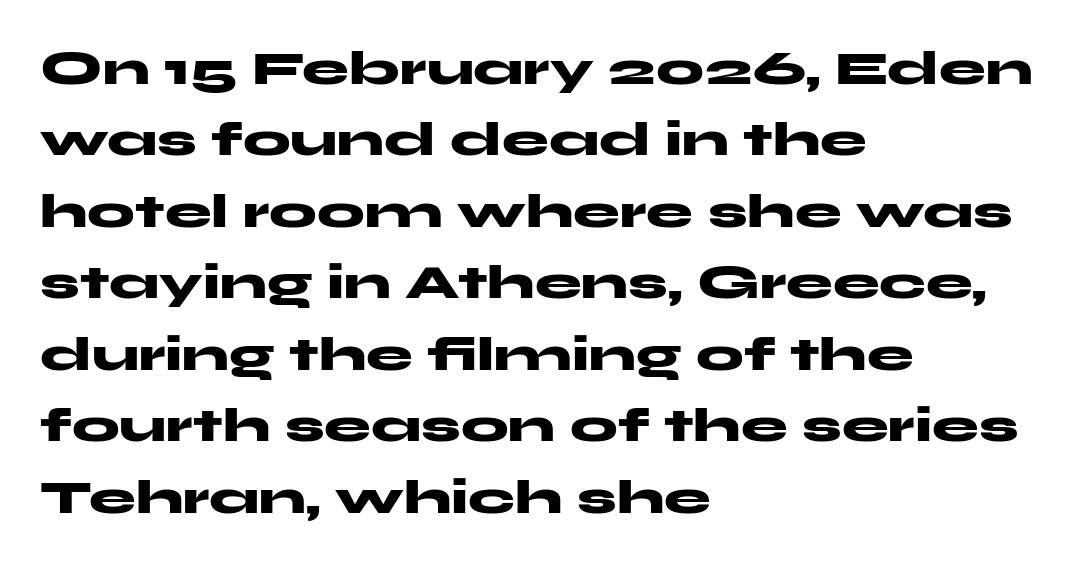
The image shows 47 px heavy, wide sans-serif type, upright; set left-aligned, normal line spacing (1.52x), normal letter spacing, not underlined; medium stroke contrast and a medium x-height.
